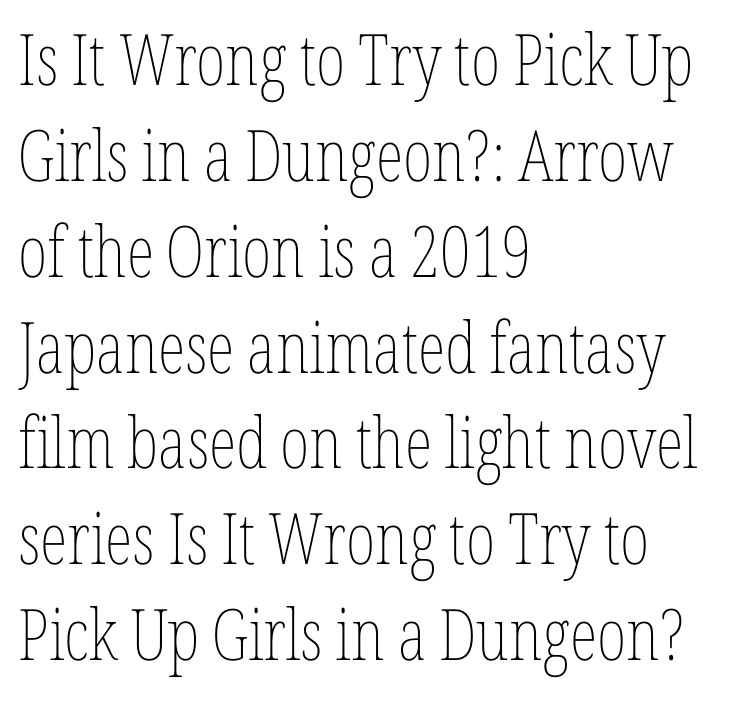
Q: Is the text bold? A: No.
Q: Is the text italic (slanted)? A: No, it is upright.
Q: Is the text underlined? A: No.
Q: How is the paragraph aligned? A: Left-aligned.
Q: Is the spacing between letters normal or unusually wide? A: Normal.
Q: Is the spacing between lines tight, normal or loose? A: Normal.
Q: Width (condensed, normal, or wide)? A: Condensed.
Q: Stroke contrast? A: Low.
Q: x-height? A: Medium.
Q: Monospaced? A: No.
